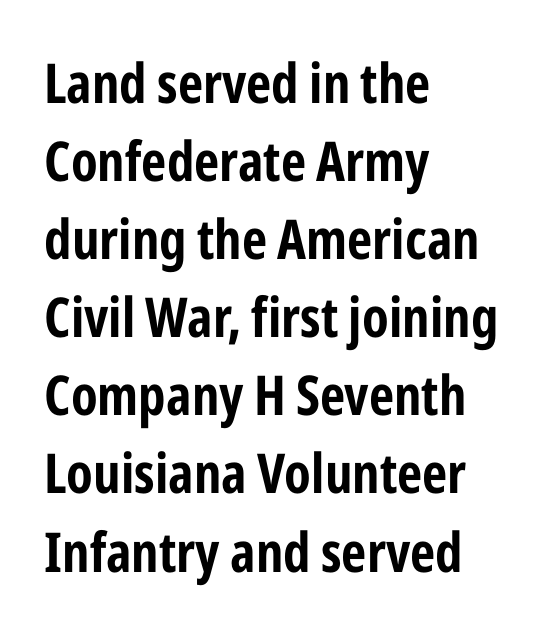
The strip under each line holds only bare page. Serifs: no, the terminals of the letterforms are clean. The rendering anchors every line to the left-hand side. Proportional: the letters do not fall into vertical columns.
